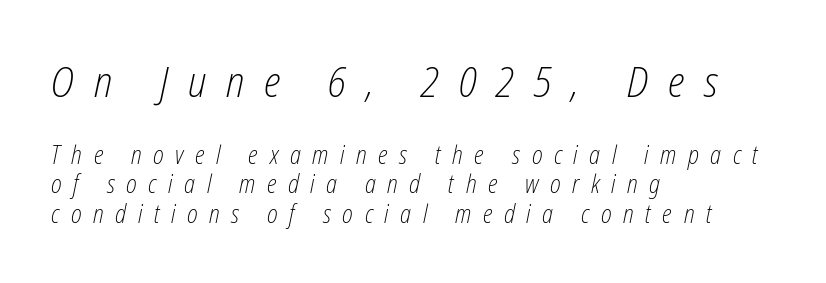
The image shows 43 px light, condensed type, italic (leaning right); set left-aligned, line spacing 1.19x, unusually wide letter spacing (+0.46 em), not underlined; the first (top) block is 1.72x larger; low stroke contrast and a medium x-height.
